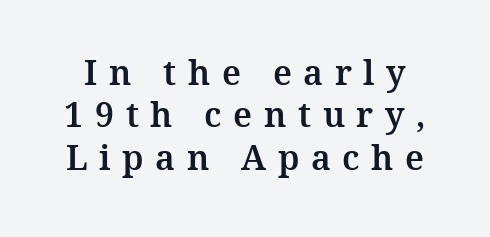
{"serif": "yes", "italic": "no", "width": "normal", "stroke_contrast": "medium", "x_height": "medium", "monospaced": "no", "underline": "no", "line_spacing": "normal", "line_spacing_ratio": 1.25, "letter_spacing": "wide", "letter_spacing_em": 0.34, "glyph_px": 34}
